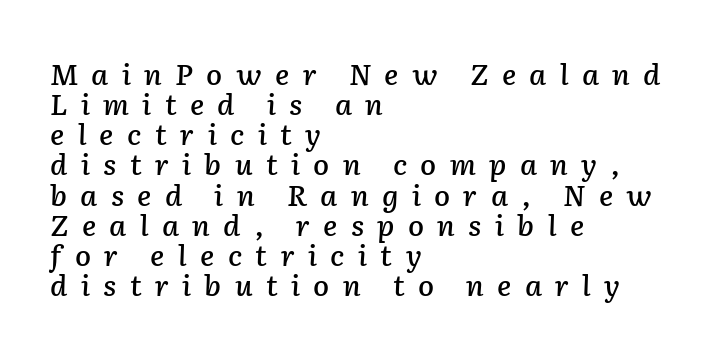
These lines have a slow, spaced-out rhythm from letter to letter. Does the leading feel generous? Not at all — it's pinched. These lines are set flush left with a ragged right edge. A bare baseline throughout the passage. The font's italic variant was chosen for this text. The passage shown is typed in a proportional face where columns would drift.
